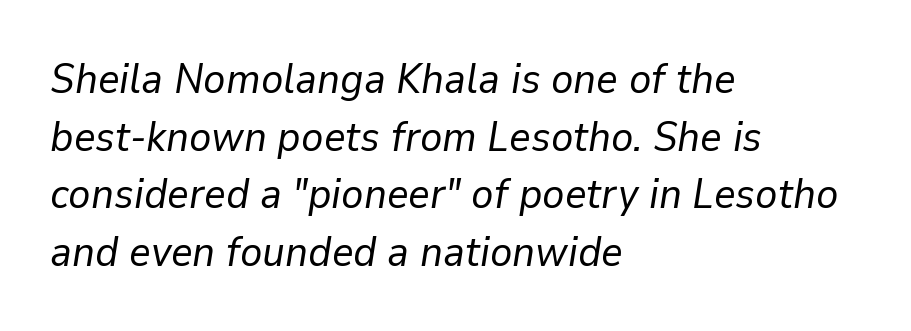
The image shows 42 px regular-weight type, italic (leaning right); set left-aligned, normal line spacing (1.37x), normal letter spacing, not underlined; low stroke contrast and a medium x-height.
